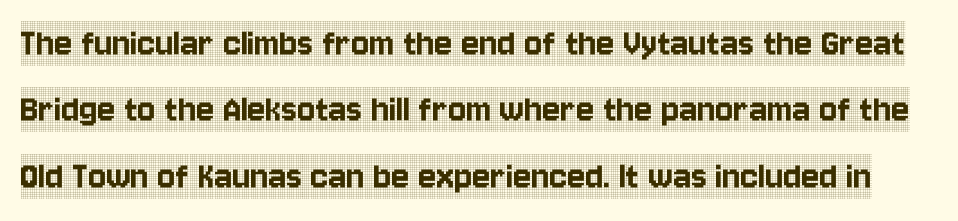
Q: Is the text italic (slanted)? A: No, it is upright.
Q: Is the typeface a serif or a sans-serif typeface? A: Serif.
Q: Is the text underlined? A: No.
Q: Is the spacing between letters normal or unusually wide? A: Normal.
Q: Is the spacing between lines tight, normal or loose? A: Normal.
Q: Width (condensed, normal, or wide)? A: Condensed.
Q: x-height? A: Large.
Q: Monospaced? A: No.
